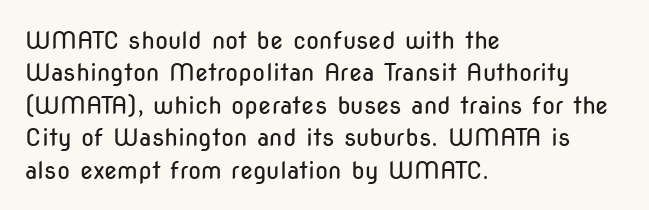
The typesetter chose a ragged-right arrangement here. In terms of letterspacing, this is plain default setting. Descenders hang freely into open space. A typesetter would call this leading conventional body-copy spacing. Stems and bowls with no extra thickness — not bold.
